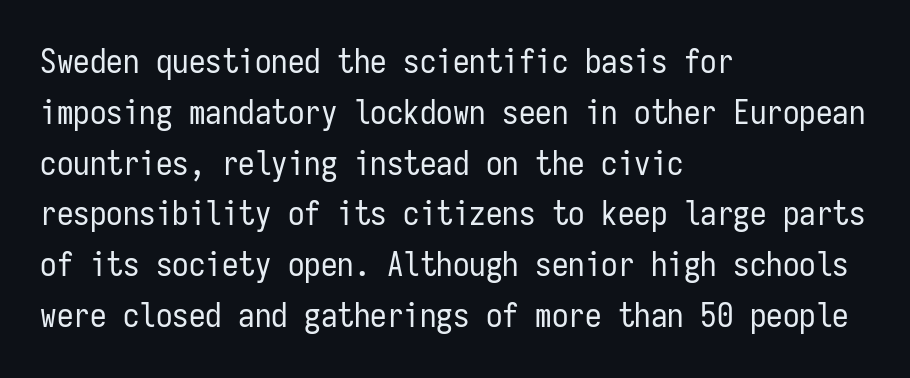
{"serif": "no", "italic": "no", "bold": "no", "weight": "regular", "width": "condensed", "stroke_contrast": "low", "x_height": "medium", "monospaced": "yes", "underline": "no", "align": "left", "line_spacing": "normal", "line_spacing_ratio": 1.54, "letter_spacing": "normal", "letter_spacing_em": 0.0, "glyph_px": 33}
